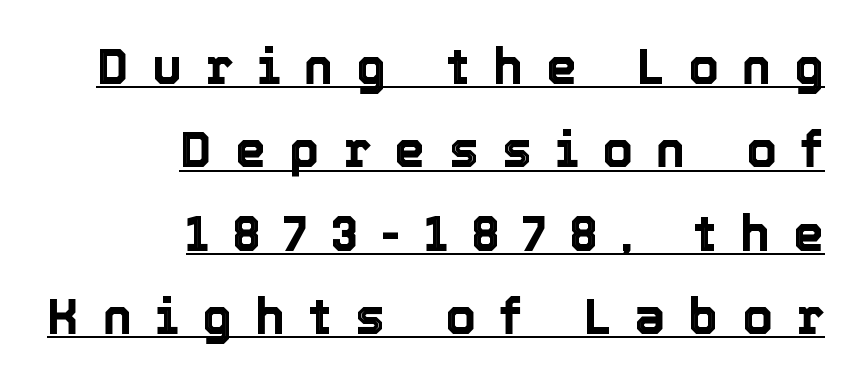
Notice how a bar underscores the lettering throughout. The axis of the letterforms is exactly vertical. Do the characters align in a grid? No, the font is proportional. Regular leading. The compositor pushed each line to the right boundary. Observe the wide spacing: letters keep a clear distance from each other.
